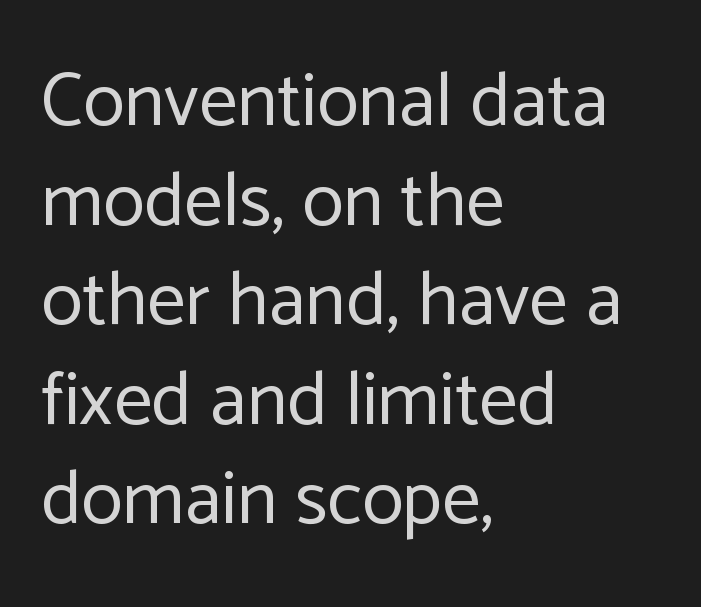
Q: Is the text bold? A: No.
Q: Is the text italic (slanted)? A: No, it is upright.
Q: Is the typeface a serif or a sans-serif typeface? A: Sans-serif.
Q: Is the text underlined? A: No.
Q: How is the paragraph aligned? A: Left-aligned.
Q: Is the spacing between letters normal or unusually wide? A: Normal.
Q: Is the spacing between lines tight, normal or loose? A: Normal.
Q: Width (condensed, normal, or wide)? A: Normal.
Q: Stroke contrast? A: Low.
Q: x-height? A: Medium.
Q: Monospaced? A: No.
